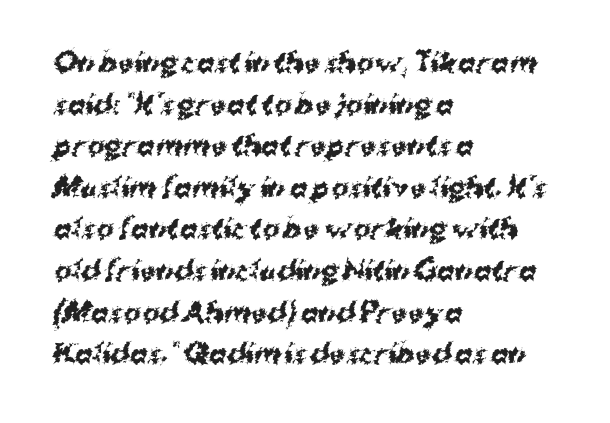
The image shows 26 px bold type; set left-aligned, normal line spacing (1.6x), normal letter spacing, not underlined.
